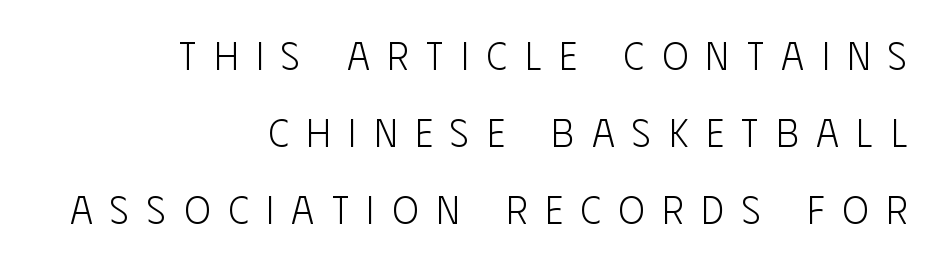
Leftover space on each line is placed entirely before the opening word. The letterforms sit at book weight or below. Do the characters align in a grid? No, the font is proportional. Words appear elongated and porous because spacing is wide. The space directly below the letters is spotless. Check where the strokes stop: nothing finishes them off — pure sans.
